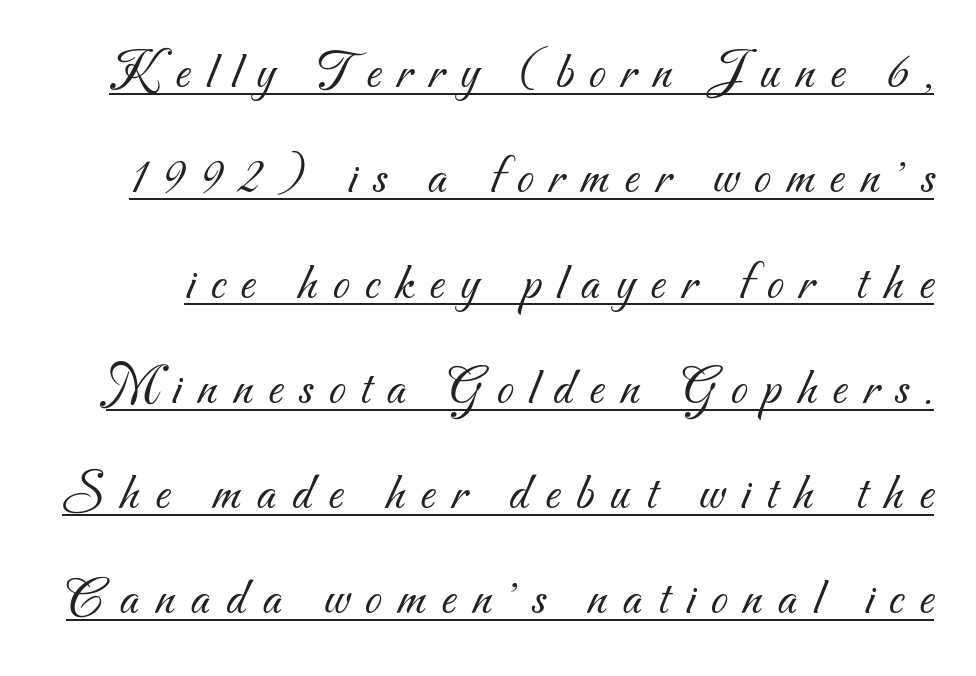
The image shows 54 px light sans-serif type; set loose line spacing (1.95x), unusually wide letter spacing (+0.29 em), underlined; medium stroke contrast and a small x-height.
